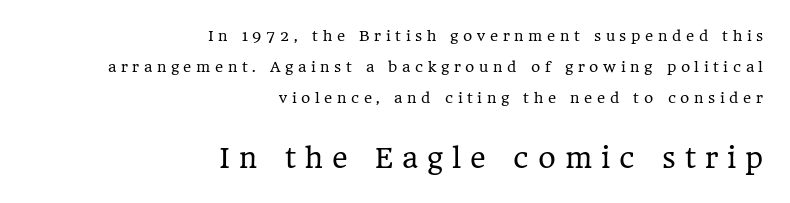
{"italic": "no", "bold": "no", "underline": "no", "align": "right", "line_spacing": "loose", "line_spacing_ratio": 2.21, "letter_spacing": "wide", "letter_spacing_em": 0.33, "larger_block": "second", "size_ratio": 1.93, "glyph_px": 27}
